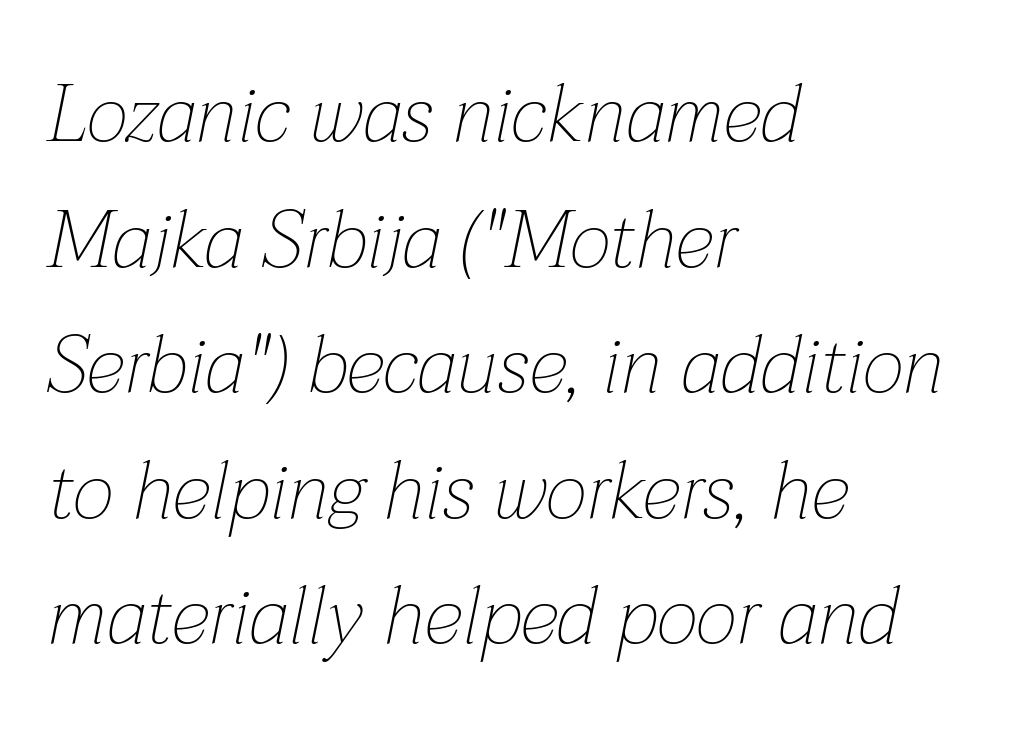
The image shows 80 px thin type, italic (leaning right); set left-aligned, normal line spacing (1.57x), normal letter spacing, not underlined; low stroke contrast and a medium x-height.
